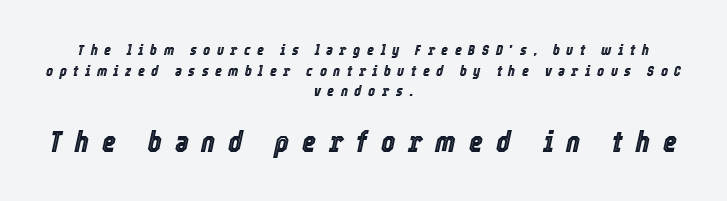
{"italic": "yes", "lean": "right", "slant_degrees": 12, "width": "condensed", "x_height": "medium", "monospaced": "no", "underline": "no", "align": "center", "line_spacing": "normal", "line_spacing_ratio": 1.37, "letter_spacing": "wide", "letter_spacing_em": 0.43, "larger_block": "second", "size_ratio": 2.0, "glyph_px": 30}
